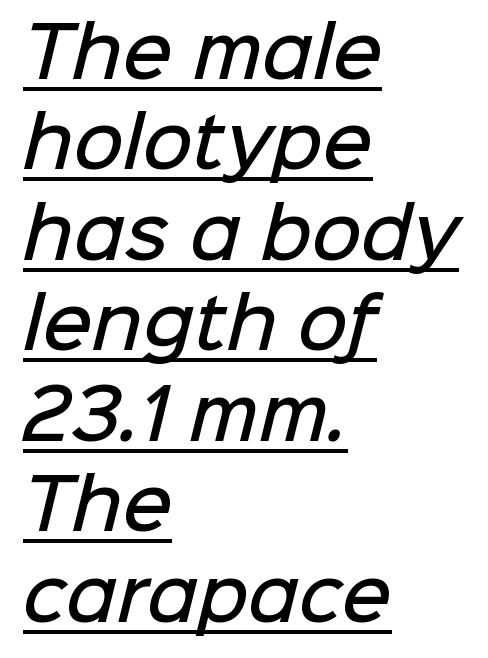
{"serif": "no", "bold": "semi", "weight": "semibold", "width": "normal", "stroke_contrast": "low", "x_height": "medium", "monospaced": "no", "underline": "yes", "align": "left", "line_spacing": "normal", "line_spacing_ratio": 1.33, "letter_spacing": "normal", "letter_spacing_em": 0.0, "glyph_px": 68}
